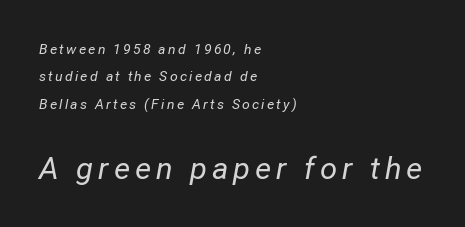
Q: Is the text bold? A: No.
Q: Is the text italic (slanted)? A: Yes, it leans right by about 12 degrees.
Q: Is the text underlined? A: No.
Q: How is the paragraph aligned? A: Left-aligned.
Q: Is the spacing between lines tight, normal or loose? A: Loose.
Q: Which block of text is set in a larger size, the first (top) or the second (bottom)? A: The second (bottom) one.
Q: Width (condensed, normal, or wide)? A: Normal.
Q: Stroke contrast? A: Low.
Q: x-height? A: Medium.
Q: Monospaced? A: No.
